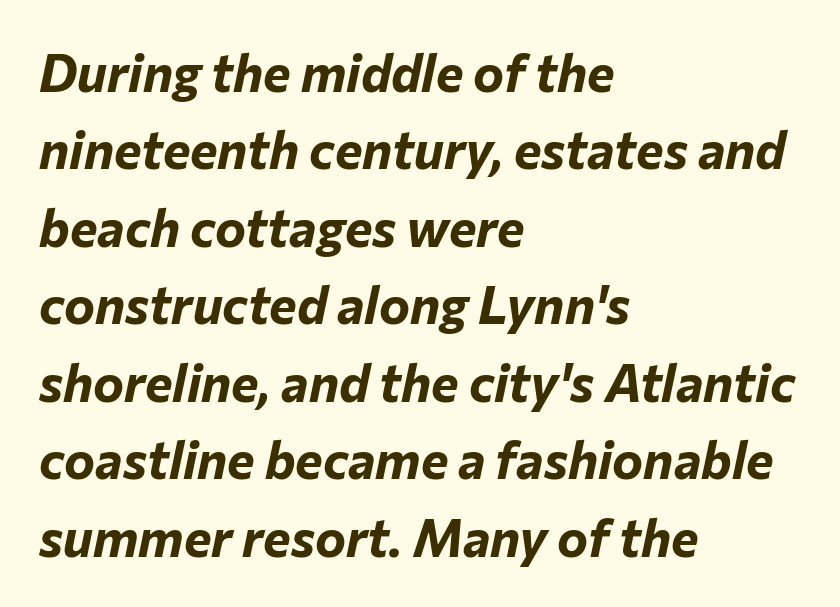
These lines were composed using italics. The rendering anchors every line to the left-hand side. Notice how thick the strokes are: this is what a full bold looks like. Is this a fixed-width face? No — the glyphs have proportional, varying widths.
